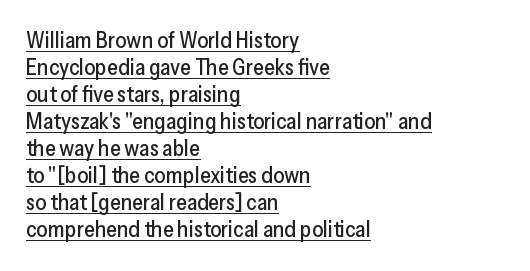
Q: Is the text italic (slanted)? A: No, it is upright.
Q: Is the text underlined? A: Yes.
Q: How is the paragraph aligned? A: Left-aligned.
Q: Is the spacing between letters normal or unusually wide? A: Normal.
